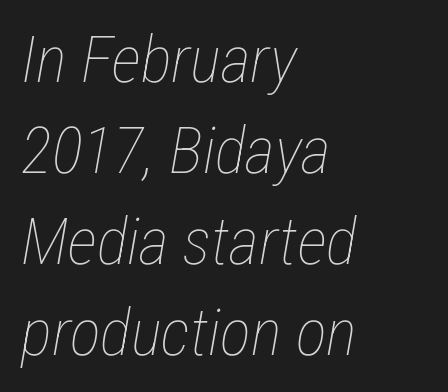
The face used here is rendered with its standard letterfit. The space directly below the letters is spotless. What's the leading like? Ordinary, nothing unusual. On a weight scale, this lands at 450 or below.
